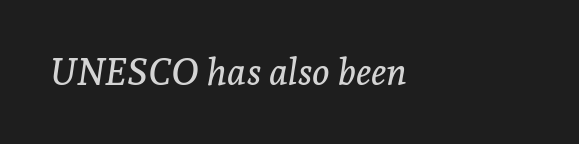
{"serif": "yes", "italic": "yes", "lean": "right", "slant_degrees": 7, "width": "normal", "stroke_contrast": "low", "x_height": "medium", "monospaced": "no", "underline": "no", "align": "left", "letter_spacing": "normal", "letter_spacing_em": 0.0, "glyph_px": 37}
